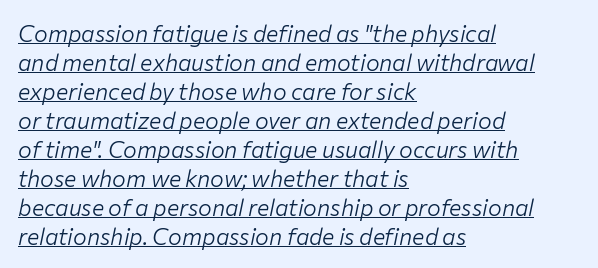
Honestly, the underline is the first thing you notice here. Counters stay open thanks to moderate or lighter strokes. The lettering tilts uniformly, giving the passage an italic look. Short note: letters normally spaced. Is there much room between lines? A standard amount, neither cramped nor airy. The lines are quadded left.
